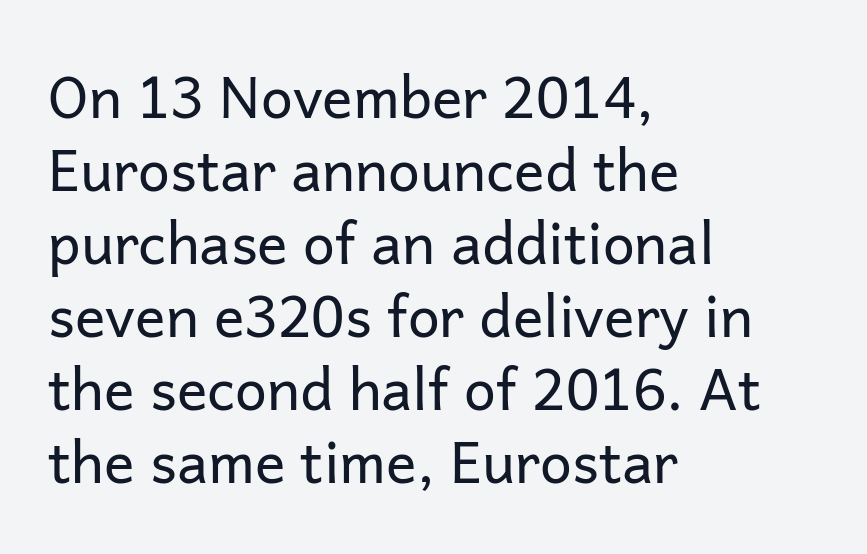
Q: Is the text bold? A: No.
Q: Is the text italic (slanted)? A: No, it is upright.
Q: Is the typeface a serif or a sans-serif typeface? A: Sans-serif.
Q: Is the text underlined? A: No.
Q: How is the paragraph aligned? A: Left-aligned.
Q: Is the spacing between letters normal or unusually wide? A: Normal.
Q: Is the spacing between lines tight, normal or loose? A: Normal.
Q: Width (condensed, normal, or wide)? A: Normal.
Q: Stroke contrast? A: Low.
Q: x-height? A: Medium.
Q: Monospaced? A: No.
